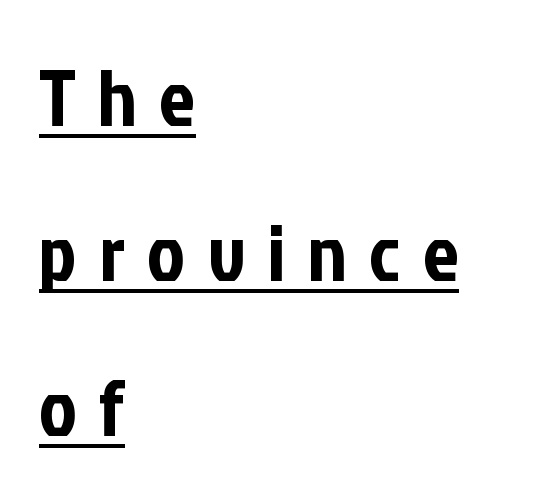
Q: Is the text italic (slanted)? A: No, it is upright.
Q: Is the typeface a serif or a sans-serif typeface? A: Sans-serif.
Q: Is the text underlined? A: Yes.
Q: How is the paragraph aligned? A: Left-aligned.
Q: Is the spacing between letters normal or unusually wide? A: Unusually wide.
Q: Is the spacing between lines tight, normal or loose? A: Loose.
Q: Width (condensed, normal, or wide)? A: Condensed.
Q: Stroke contrast? A: Low.
Q: x-height? A: Medium.
Q: Monospaced? A: No.
